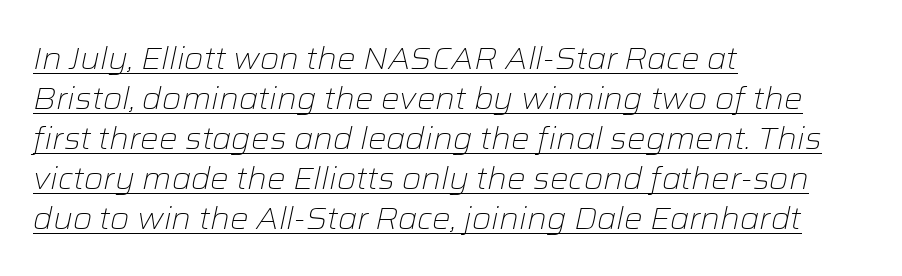
The image shows 31 px light type, italic (leaning right); set left-aligned, normal line spacing (1.29x), normal letter spacing, underlined; low stroke contrast and a medium x-height.
